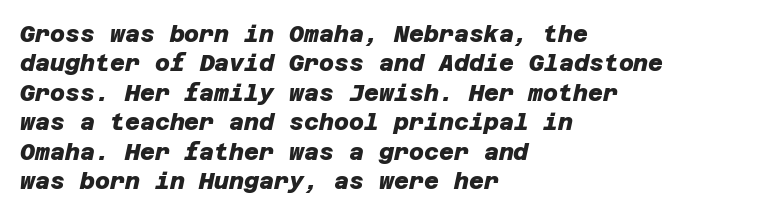
The image shows 23 px bold type; set left-aligned, normal line spacing (1.28x), normal letter spacing, not underlined.
